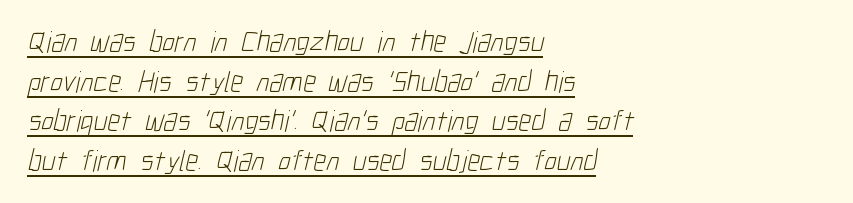
{"serif": "no", "bold": "no", "weight": "light", "width": "condensed", "stroke_contrast": "low", "x_height": "medium", "monospaced": "no", "underline": "yes", "align": "left", "line_spacing": "normal", "line_spacing_ratio": 1.32, "letter_spacing": "normal", "letter_spacing_em": 0.0, "glyph_px": 30}
